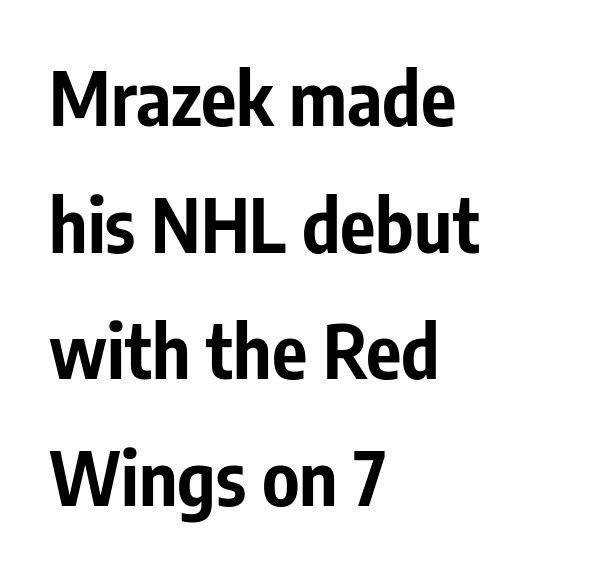
Q: Is the text bold? A: Yes.
Q: Is the text italic (slanted)? A: No, it is upright.
Q: Is the typeface a serif or a sans-serif typeface? A: Sans-serif.
Q: Is the text underlined? A: No.
Q: How is the paragraph aligned? A: Left-aligned.
Q: Is the spacing between letters normal or unusually wide? A: Normal.
Q: Width (condensed, normal, or wide)? A: Condensed.
Q: Stroke contrast? A: Low.
Q: x-height? A: Medium.
Q: Monospaced? A: No.
